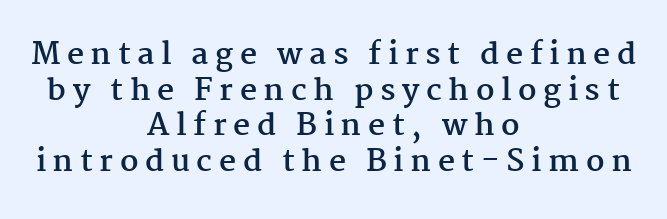
Q: Is the text bold? A: Yes.
Q: Is the text italic (slanted)? A: No, it is upright.
Q: Is the typeface a serif or a sans-serif typeface? A: Serif.
Q: Is the text underlined? A: No.
Q: How is the paragraph aligned? A: Centered.
Q: Is the spacing between letters normal or unusually wide? A: Unusually wide.
Q: Width (condensed, normal, or wide)? A: Normal.
Q: Stroke contrast? A: Medium.
Q: x-height? A: Medium.
Q: Monospaced? A: No.
